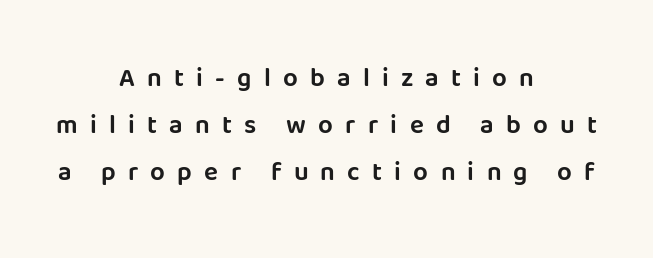
Q: Is the text italic (slanted)? A: No, it is upright.
Q: Is the text underlined? A: No.
Q: How is the paragraph aligned? A: Centered.
Q: Is the spacing between letters normal or unusually wide? A: Unusually wide.
